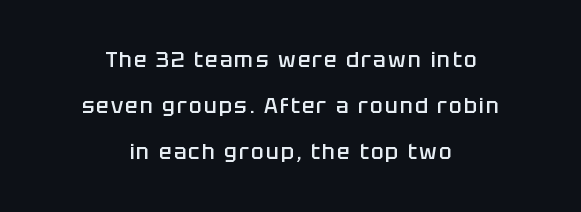
The image shows 21 px text type, upright; set centered, loose line spacing (2.18x), not underlined.
